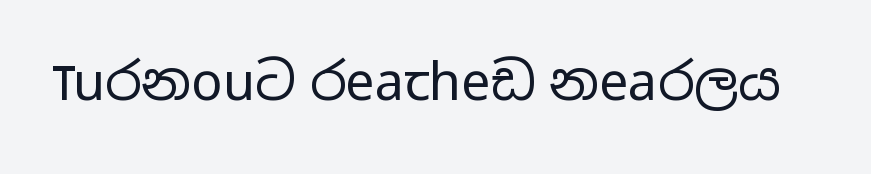
{"serif": "no", "italic": "no", "bold": "no", "weight": "regular", "width": "wide", "stroke_contrast": "low", "x_height": "medium", "monospaced": "no", "underline": "no", "letter_spacing": "normal", "letter_spacing_em": 0.0, "glyph_px": 52}
